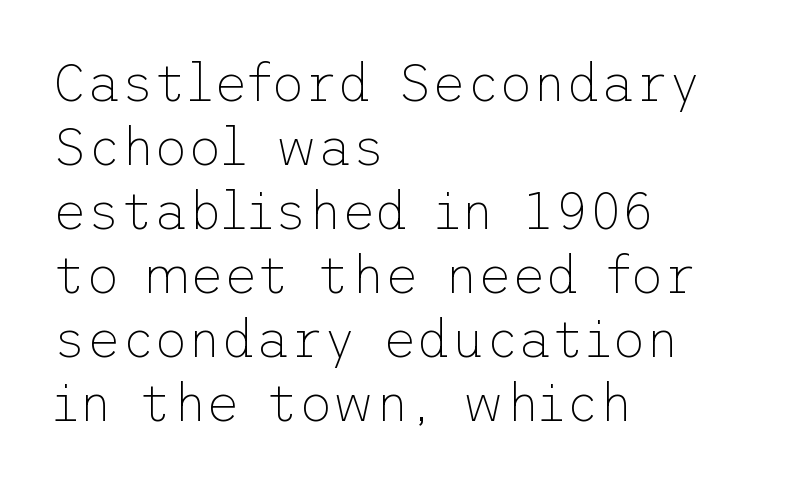
Q: Is the text bold? A: No.
Q: Is the text italic (slanted)? A: No, it is upright.
Q: Is the typeface a serif or a sans-serif typeface? A: Sans-serif.
Q: Is the text underlined? A: No.
Q: How is the paragraph aligned? A: Left-aligned.
Q: Is the spacing between letters normal or unusually wide? A: Normal.
Q: Width (condensed, normal, or wide)? A: Normal.
Q: Stroke contrast? A: Low.
Q: x-height? A: Medium.
